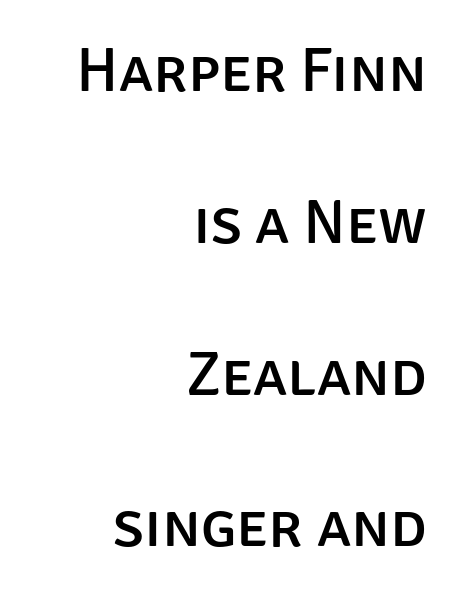
The image shows 63 px sans-serif type, upright; set right-aligned, loose line spacing (2.41x), normal letter spacing, not underlined; low stroke contrast and a large x-height.
